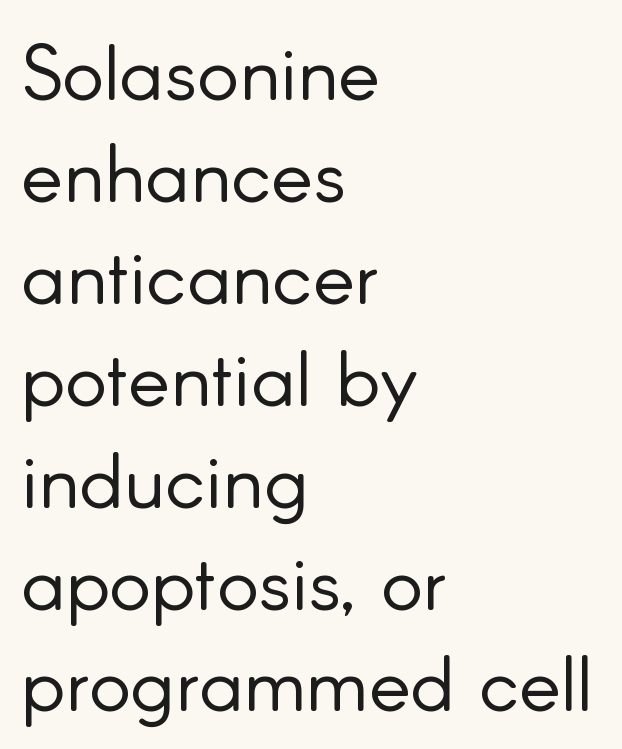
Q: Is the text bold? A: No.
Q: Is the text italic (slanted)? A: No, it is upright.
Q: Is the typeface a serif or a sans-serif typeface? A: Sans-serif.
Q: Is the text underlined? A: No.
Q: How is the paragraph aligned? A: Left-aligned.
Q: Is the spacing between letters normal or unusually wide? A: Normal.
Q: Is the spacing between lines tight, normal or loose? A: Normal.
Q: Width (condensed, normal, or wide)? A: Normal.
Q: Stroke contrast? A: Low.
Q: x-height? A: Small.
Q: Monospaced? A: No.
